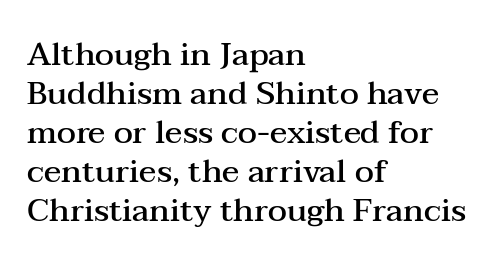
{"serif": "yes", "italic": "no", "bold": "semi", "weight": "semibold", "width": "wide", "stroke_contrast": "medium", "x_height": "medium", "monospaced": "no", "underline": "no", "align": "left", "line_spacing_ratio": 1.22, "letter_spacing": "normal", "letter_spacing_em": 0.0, "glyph_px": 32}
